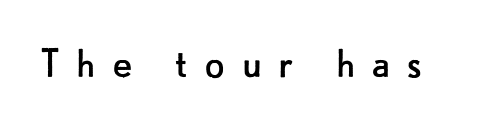
The image shows 47 px regular-weight sans-serif type, upright; set unusually wide letter spacing (+0.34 em), not underlined; low stroke contrast and a small x-height.
